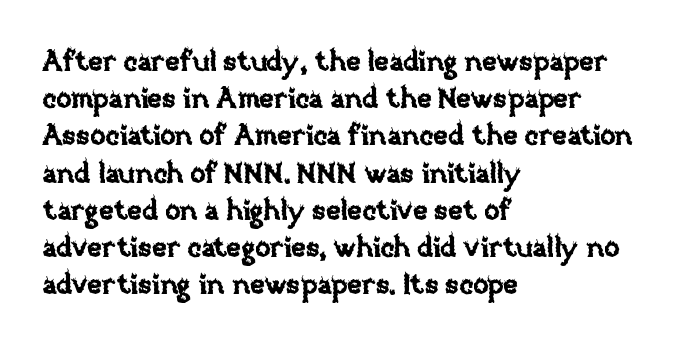
Q: Is the text italic (slanted)? A: No, it is upright.
Q: Is the text underlined? A: No.
Q: How is the paragraph aligned? A: Left-aligned.
Q: Is the spacing between letters normal or unusually wide? A: Normal.
Q: Is the spacing between lines tight, normal or loose? A: Normal.
Q: Width (condensed, normal, or wide)? A: Normal.
Q: Stroke contrast? A: Low.
Q: x-height? A: Large.
Q: Monospaced? A: No.
